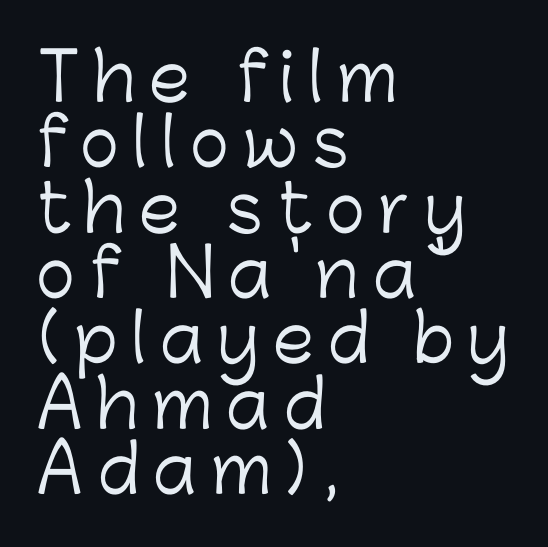
Check the space under the baseline: it is left empty. Notice how the passage keeps a crisp vertical edge on the left only. This is roman type, the default non-slanted kind. Letterform terminals end flat and unadorned throughout the passage. Notice how descenders almost collide with the ascenders below — that's tight leading. Spacing between characters has been opened up far beyond the box default.
